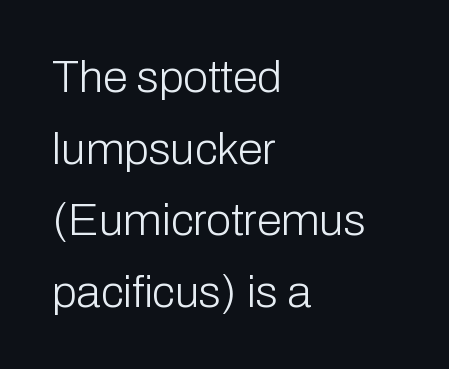
Q: Is the text bold? A: No.
Q: Is the text italic (slanted)? A: No, it is upright.
Q: Is the typeface a serif or a sans-serif typeface? A: Sans-serif.
Q: Is the text underlined? A: No.
Q: How is the paragraph aligned? A: Left-aligned.
Q: Is the spacing between letters normal or unusually wide? A: Normal.
Q: Is the spacing between lines tight, normal or loose? A: Normal.
Q: Width (condensed, normal, or wide)? A: Normal.
Q: Stroke contrast? A: Low.
Q: x-height? A: Medium.
Q: Monospaced? A: No.
